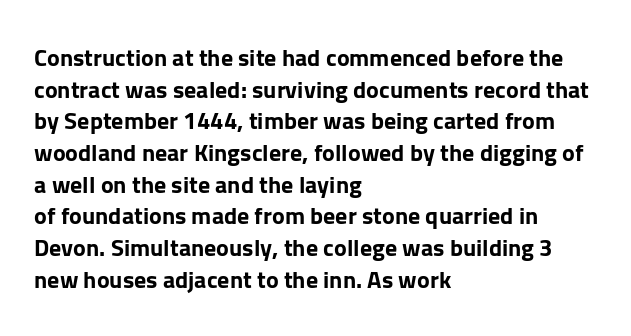
Honestly, the letter spacing is just normal — you wouldn't notice it. One glance says typical: line gaps are just what's usual. These lines stack with their left ends in a neat column. The type sits square on the baseline with zero lean. Descender tails drop into unmarked territory. How heavy is the stroke? Heavy — this is a bold.
